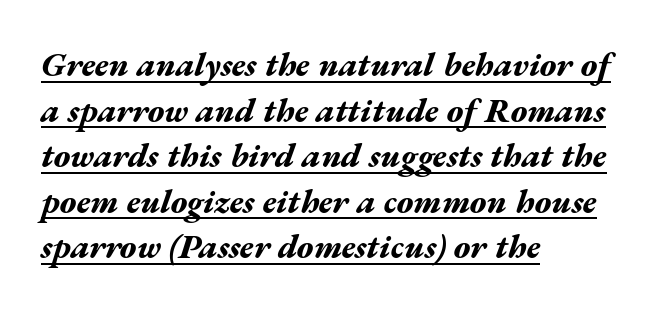
{"italic": "yes", "lean": "right", "slant_degrees": 17, "bold": "yes", "weight": "bold", "width": "wide", "stroke_contrast": "medium", "x_height": "medium", "monospaced": "no", "underline": "yes", "align": "left", "line_spacing": "normal", "line_spacing_ratio": 1.34, "letter_spacing": "normal", "letter_spacing_em": 0.0, "glyph_px": 34}
